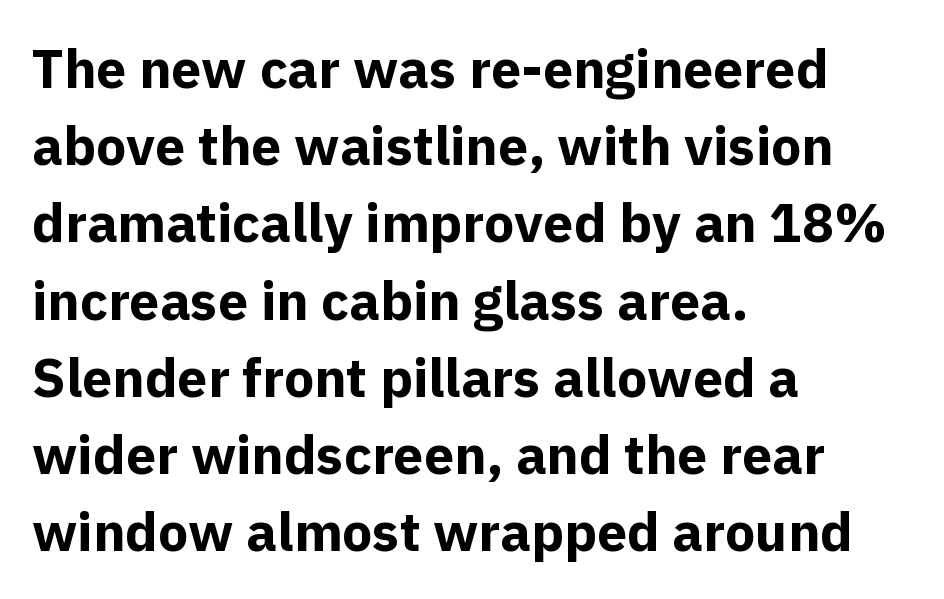
{"serif": "no", "italic": "no", "bold": "yes", "weight": "bold", "width": "normal", "x_height": "medium", "monospaced": "no", "underline": "no", "align": "left", "line_spacing": "normal", "line_spacing_ratio": 1.43, "letter_spacing": "normal", "letter_spacing_em": 0.0, "glyph_px": 54}
